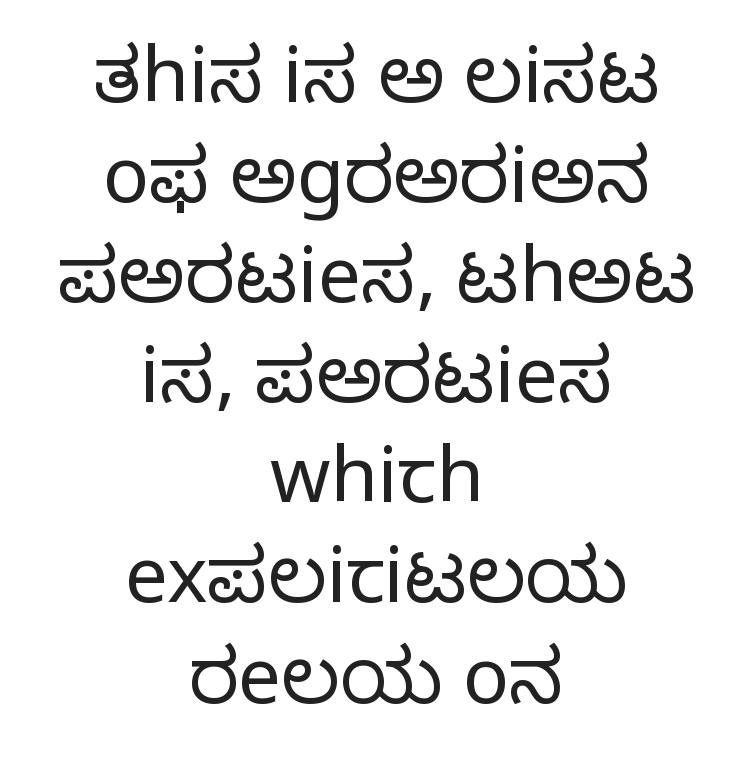
Q: Is the text bold? A: No.
Q: Is the text italic (slanted)? A: No, it is upright.
Q: Is the typeface a serif or a sans-serif typeface? A: Sans-serif.
Q: Is the text underlined? A: No.
Q: How is the paragraph aligned? A: Centered.
Q: Is the spacing between letters normal or unusually wide? A: Normal.
Q: Is the spacing between lines tight, normal or loose? A: Normal.
Q: Width (condensed, normal, or wide)? A: Normal.
Q: Stroke contrast? A: Low.
Q: x-height? A: Medium.
Q: Monospaced? A: No.
